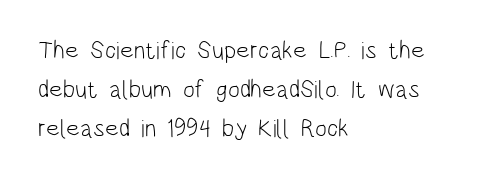
{"italic": "no", "bold": "no", "underline": "no", "align": "left", "line_spacing": "normal", "line_spacing_ratio": 1.56, "letter_spacing": "normal", "letter_spacing_em": 0.0, "glyph_px": 25}
